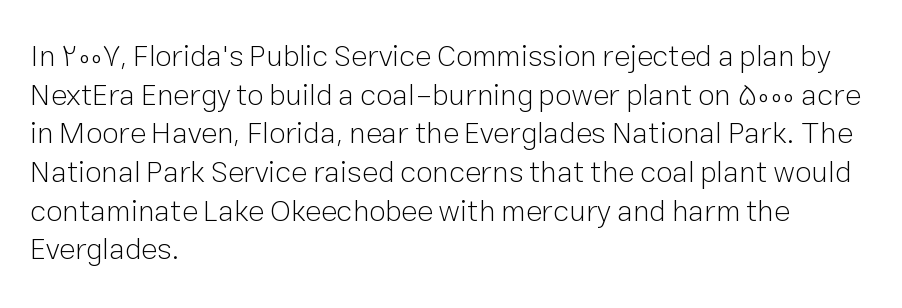
Here the designer chose a conventional face with non-uniform glyph widths. Plain, unruled lines of type. All the whitespace from short lines collects on the right. Note: no serifs on the glyphs. Characters follow at the spacing the type designer built in.
